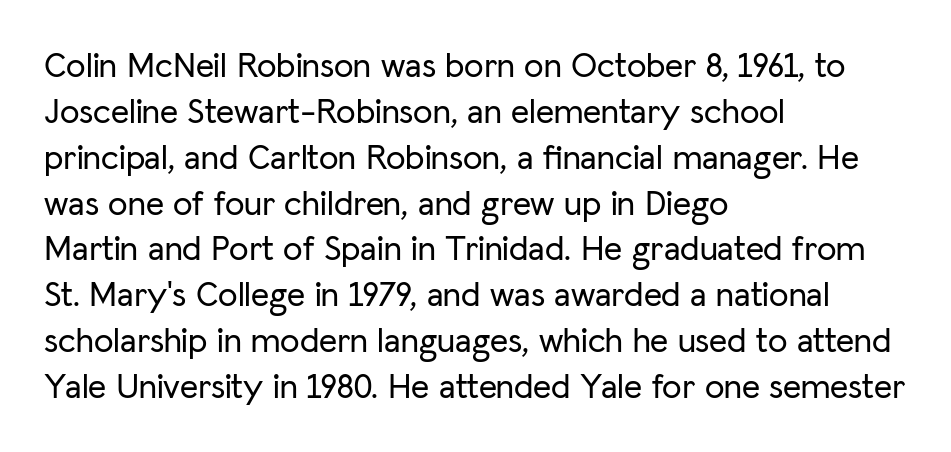
If you drew a line through each stem, it would be perfectly vertical. Do the characters align in a grid? No, the font is proportional. Students, note that the glyphs here touch the page at normal intervals. The typeface chosen for these lines omits serifs. Rows of type keep a routine distance in the vertical direction.
